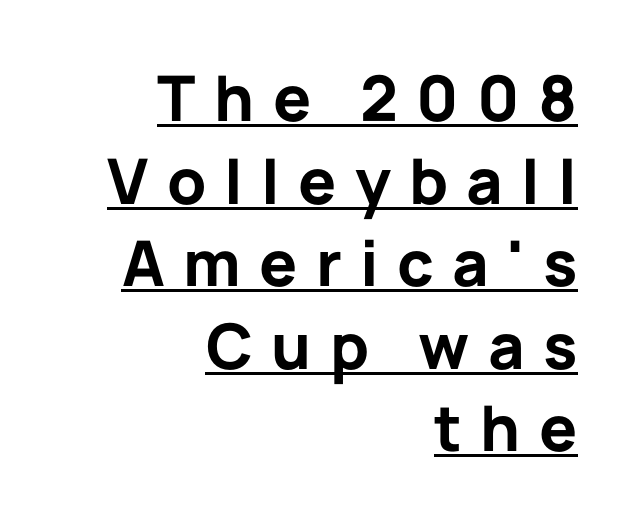
{"serif": "no", "italic": "no", "bold": "yes", "weight": "bold", "width": "normal", "stroke_contrast": "low", "x_height": "medium", "monospaced": "no", "underline": "yes", "align": "right", "line_spacing": "normal", "line_spacing_ratio": 1.31, "letter_spacing": "wide", "letter_spacing_em": 0.29, "glyph_px": 63}
